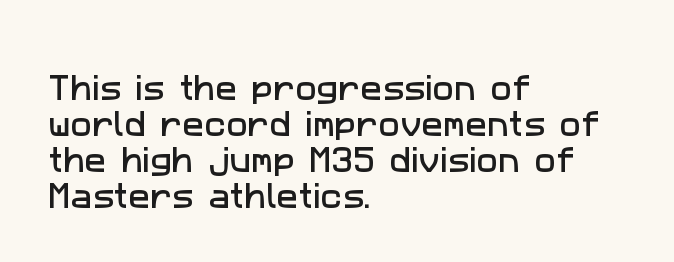
{"serif": "no", "width": "normal", "stroke_contrast": "low", "x_height": "medium", "monospaced": "no", "underline": "no", "align": "left", "line_spacing_ratio": 1.24, "letter_spacing": "normal", "letter_spacing_em": 0.0, "glyph_px": 29}
